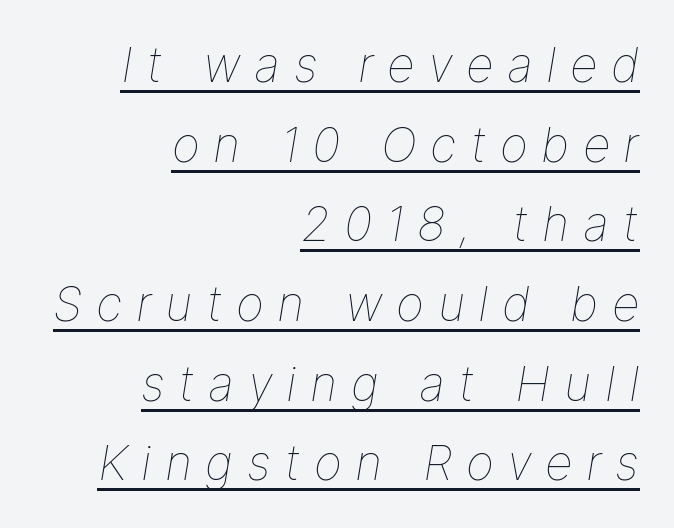
The image shows 48 px thin type, italic (leaning right); set right-aligned, normal line spacing (1.66x), unusually wide letter spacing (+0.28 em), underlined; low stroke contrast and a medium x-height.
